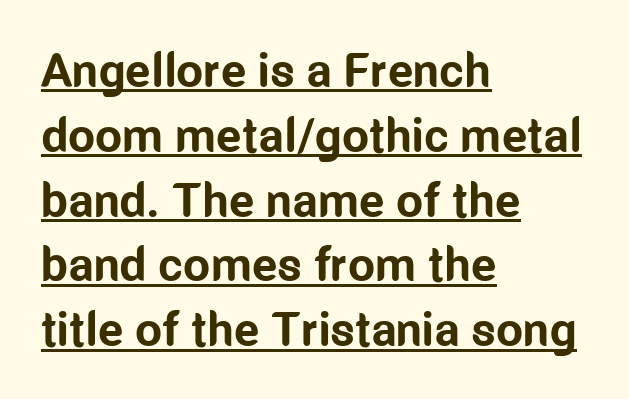
The image shows 48 px bold, condensed sans-serif type, upright; set left-aligned, normal line spacing (1.35x), normal letter spacing, underlined; low stroke contrast and a medium x-height.
